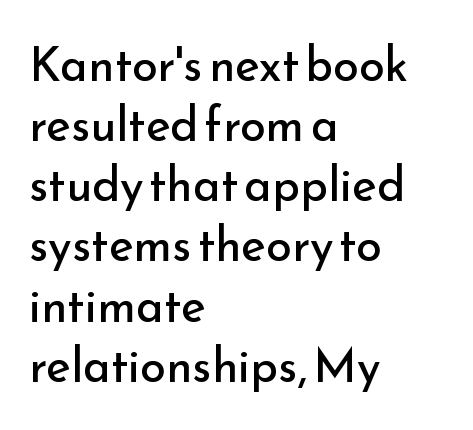
Q: Is the text bold? A: No.
Q: Is the text italic (slanted)? A: No, it is upright.
Q: Is the typeface a serif or a sans-serif typeface? A: Sans-serif.
Q: Is the text underlined? A: No.
Q: How is the paragraph aligned? A: Left-aligned.
Q: Is the spacing between letters normal or unusually wide? A: Normal.
Q: Is the spacing between lines tight, normal or loose? A: Normal.
Q: Width (condensed, normal, or wide)? A: Normal.
Q: Stroke contrast? A: Low.
Q: x-height? A: Small.
Q: Monospaced? A: No.
